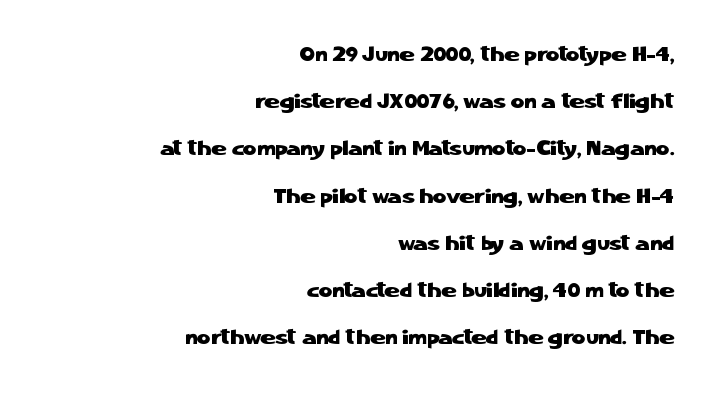
Q: Is the text italic (slanted)? A: No, it is upright.
Q: Is the text underlined? A: No.
Q: How is the paragraph aligned? A: Right-aligned.
Q: Is the spacing between letters normal or unusually wide? A: Normal.
Q: Is the spacing between lines tight, normal or loose? A: Loose.
